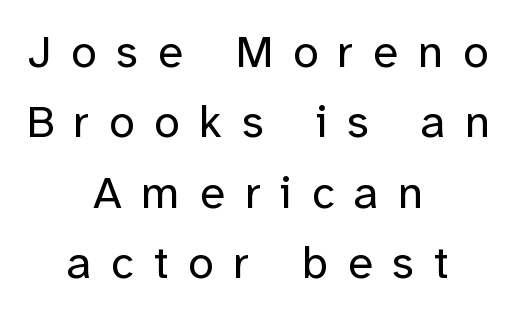
{"serif": "no", "italic": "no", "bold": "no", "weight": "regular", "width": "normal", "stroke_contrast": "low", "x_height": "medium", "monospaced": "no", "underline": "no", "align": "center", "line_spacing": "normal", "line_spacing_ratio": 1.53, "letter_spacing": "wide", "letter_spacing_em": 0.43, "glyph_px": 46}
